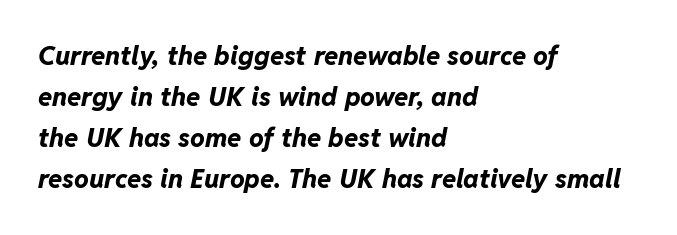
Typographic density is high because the face is bold. Baseline-to-baseline distance is the conventional proportion of letter height. Horizontally, the lines are justified to the leading edge only. The glyphs are unaccompanied by any horizontal stroke below them. The whole block is typeset with a tilt. Tracking here is standard; glyphs follow each other at the usual distance.
